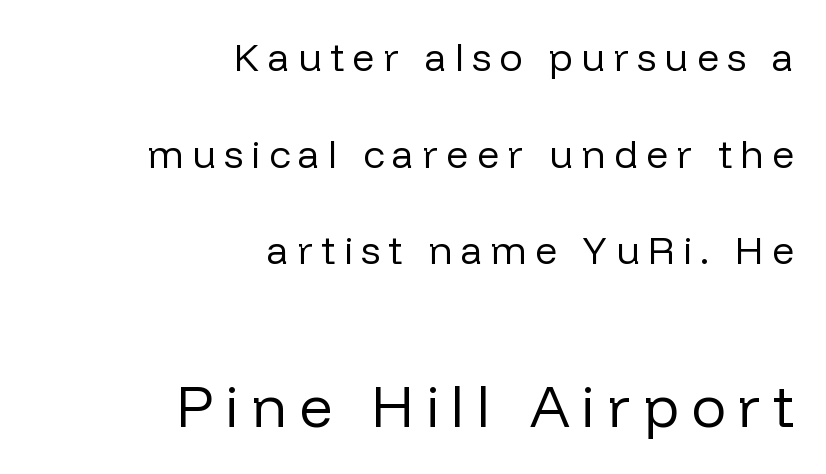
If you squint, the bottom block still reads clearly — it's the larger of the two. Character widths vary here, with narrow letters taking less room than wide ones. Clear beneath every line of the passage. The type family on display is of the sans-serif kind. No extra ink here — the face is not bold. This sample uses an upright cut, with every glyph sitting square on the baseline.
